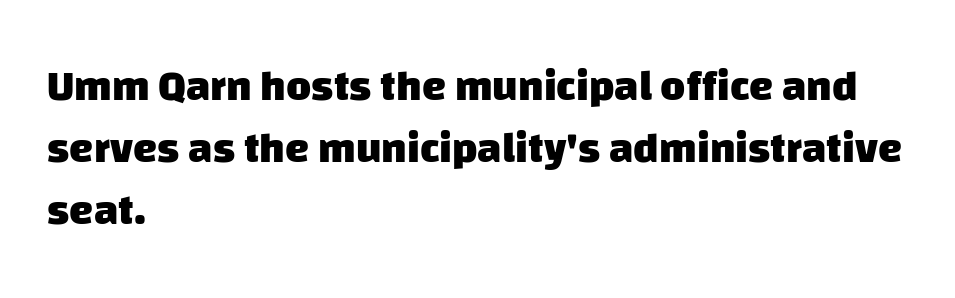
Q: Is the text bold? A: Yes.
Q: Is the typeface a serif or a sans-serif typeface? A: Sans-serif.
Q: Is the text underlined? A: No.
Q: How is the paragraph aligned? A: Left-aligned.
Q: Is the spacing between letters normal or unusually wide? A: Normal.
Q: Is the spacing between lines tight, normal or loose? A: Normal.
Q: Width (condensed, normal, or wide)? A: Normal.
Q: Stroke contrast? A: Low.
Q: x-height? A: Large.
Q: Monospaced? A: No.
